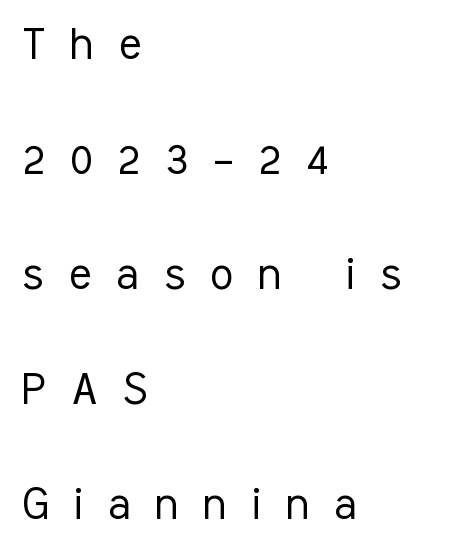
The gap between lines stays unmarked. Character widths vary here, with narrow letters taking less room than wide ones. The rag falls on the right side of this text block. The leading is generous, giving the passage an open texture. The designer went with a sans here, leaving each stem footless.
